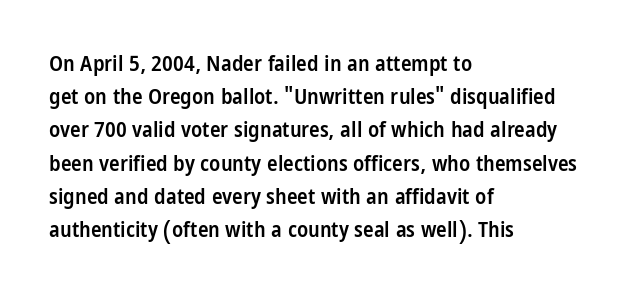
{"italic": "no", "bold": "semi", "underline": "no", "align": "left", "line_spacing": "normal", "line_spacing_ratio": 1.51, "letter_spacing": "normal", "letter_spacing_em": 0.0, "glyph_px": 22}
